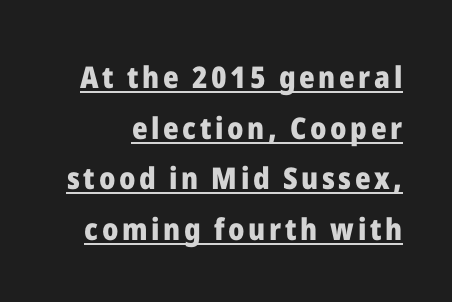
The image shows 30 px heavy sans-serif type, upright; set normal line spacing (1.69x), underlined; low stroke contrast and a medium x-height.
